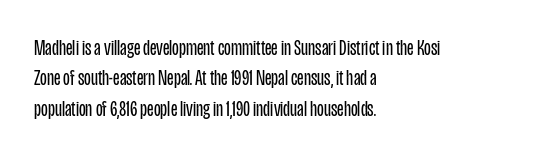
Q: Is the text bold? A: No.
Q: Is the text italic (slanted)? A: No, it is upright.
Q: Is the text underlined? A: No.
Q: How is the paragraph aligned? A: Left-aligned.
Q: Is the spacing between letters normal or unusually wide? A: Normal.
Q: Is the spacing between lines tight, normal or loose? A: Normal.
